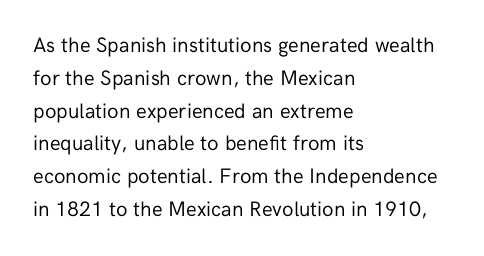
{"italic": "no", "bold": "no", "underline": "no", "align": "left", "line_spacing": "normal", "line_spacing_ratio": 1.56, "letter_spacing": "normal", "letter_spacing_em": 0.0, "glyph_px": 21}
